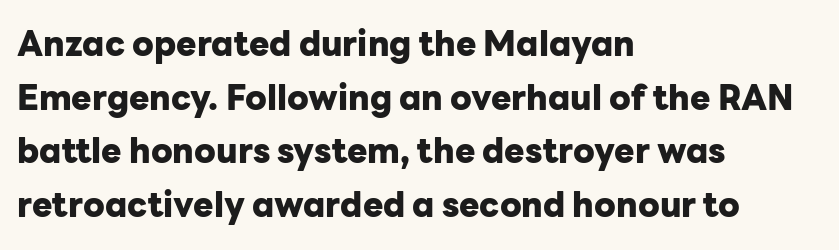
Q: Is the text bold? A: Yes.
Q: Is the text italic (slanted)? A: No, it is upright.
Q: Is the typeface a serif or a sans-serif typeface? A: Sans-serif.
Q: Is the text underlined? A: No.
Q: How is the paragraph aligned? A: Left-aligned.
Q: Is the spacing between letters normal or unusually wide? A: Normal.
Q: Is the spacing between lines tight, normal or loose? A: Normal.
Q: Width (condensed, normal, or wide)? A: Normal.
Q: Stroke contrast? A: Low.
Q: x-height? A: Medium.
Q: Monospaced? A: No.
